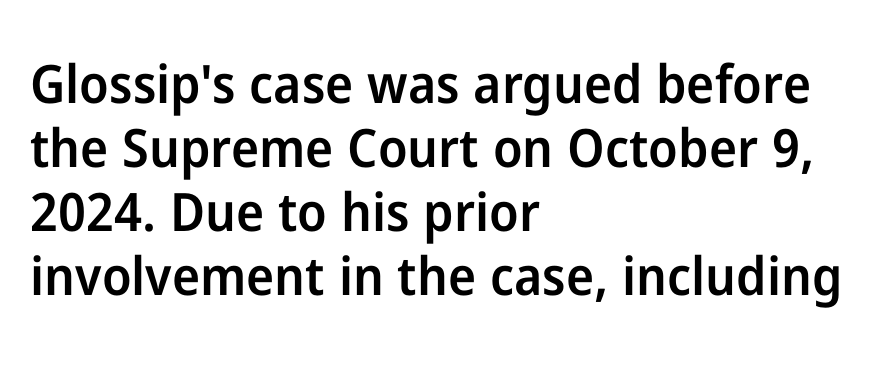
The image shows 53 px semibold sans-serif type, upright; set left-aligned, line spacing 1.21x, normal letter spacing, not underlined; low stroke contrast and a medium x-height.
